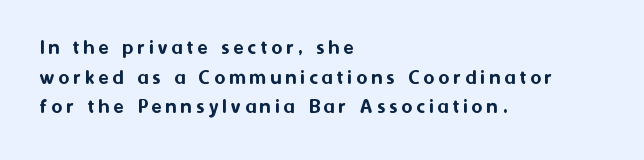
The image shows 21 px text type, upright; set left-aligned, normal line spacing (1.41x), unusually wide letter spacing (+0.2 em), not underlined.
